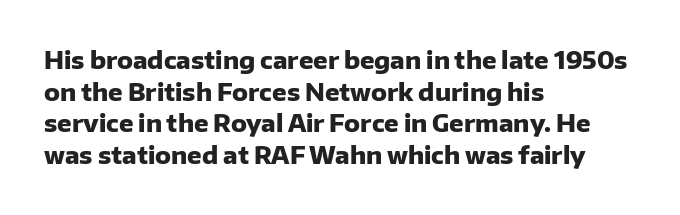
{"italic": "no", "bold": "yes", "underline": "no", "align": "left", "line_spacing": "normal", "line_spacing_ratio": 1.32, "letter_spacing": "normal", "letter_spacing_em": 0.0, "glyph_px": 24}
